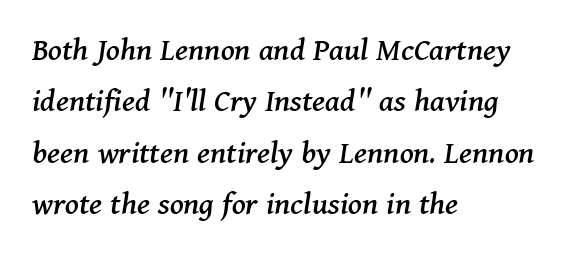
The image shows 34 px serif type, italic (leaning right); set left-aligned, normal line spacing (1.51x), normal letter spacing, not underlined; medium stroke contrast and a medium x-height.
